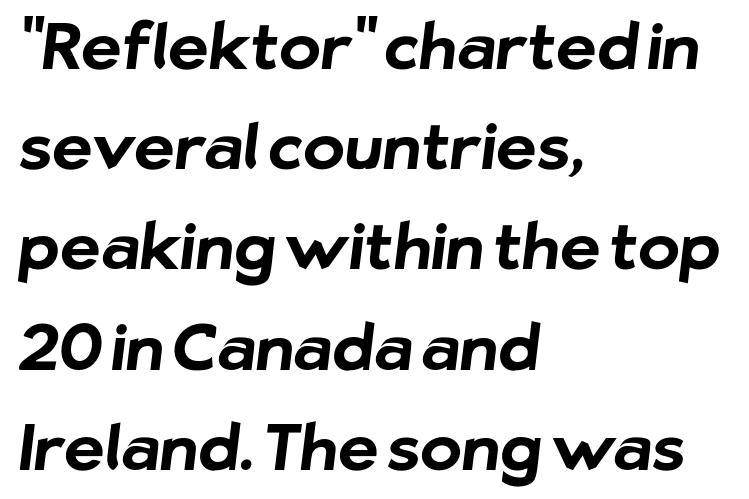
{"serif": "no", "bold": "yes", "weight": "bold", "width": "normal", "stroke_contrast": "low", "x_height": "medium", "monospaced": "no", "underline": "no", "align": "left", "line_spacing": "normal", "line_spacing_ratio": 1.59, "letter_spacing": "normal", "letter_spacing_em": 0.0, "glyph_px": 63}
